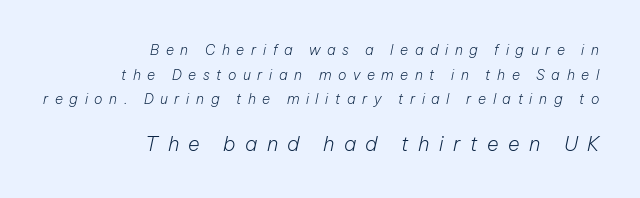
Q: Is the text bold? A: No.
Q: Is the text italic (slanted)? A: Yes, it leans right by about 12 degrees.
Q: Is the text underlined? A: No.
Q: How is the paragraph aligned? A: Right-aligned.
Q: Is the spacing between letters normal or unusually wide? A: Unusually wide.
Q: Which block of text is set in a larger size, the first (top) or the second (bottom)? A: The second (bottom) one.
